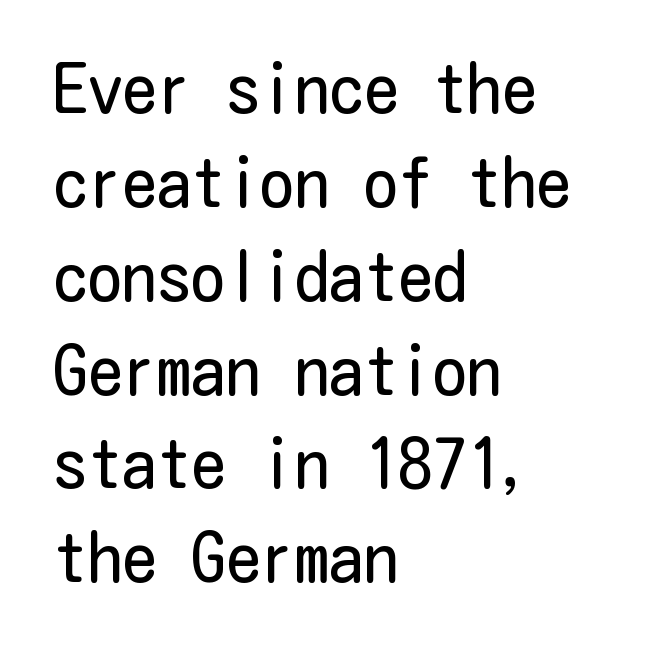
Rows of type keep a routine distance in the vertical direction. Check where the strokes stop: nothing finishes them off — pure sans. Just letters on the line, the space beneath them empty. Do the letters lean? They stand straight.
